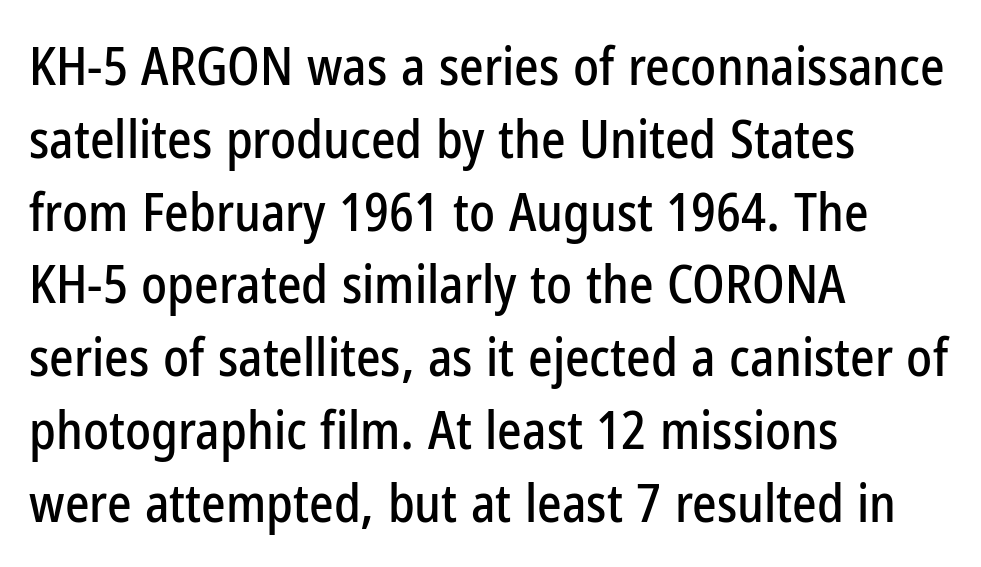
Q: Is the text italic (slanted)? A: No, it is upright.
Q: Is the typeface a serif or a sans-serif typeface? A: Sans-serif.
Q: Is the text underlined? A: No.
Q: How is the paragraph aligned? A: Left-aligned.
Q: Is the spacing between letters normal or unusually wide? A: Normal.
Q: Is the spacing between lines tight, normal or loose? A: Normal.
Q: Width (condensed, normal, or wide)? A: Condensed.
Q: Stroke contrast? A: Low.
Q: x-height? A: Medium.
Q: Monospaced? A: No.
